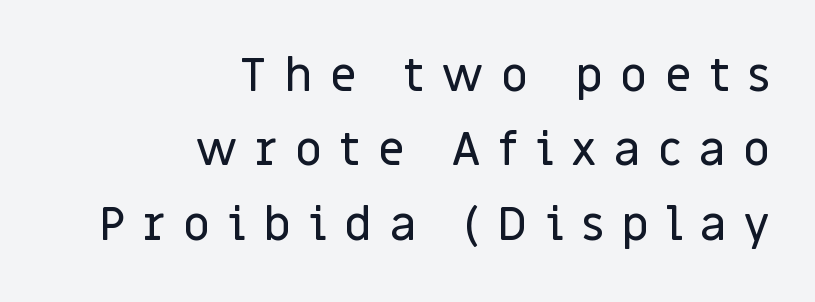
The image shows 47 px sans-serif type, upright; set right-aligned, normal line spacing (1.58x), unusually wide letter spacing (+0.37 em), not underlined; low stroke contrast and a large x-height.
